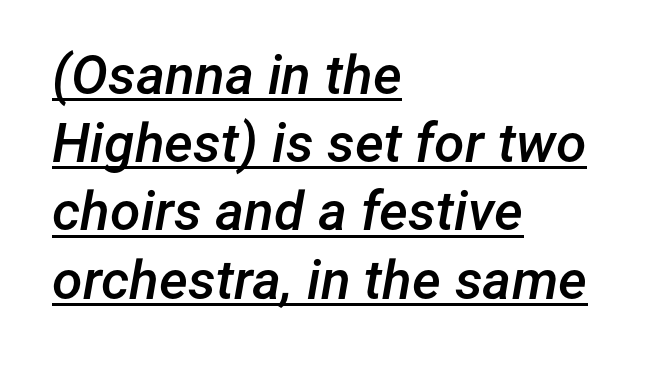
The image shows 55 px semibold type, italic (leaning right); set left-aligned, line spacing 1.24x, normal letter spacing, underlined; low stroke contrast and a medium x-height.
